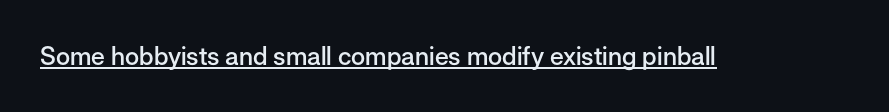
{"italic": "no", "bold": "semi", "underline": "yes", "letter_spacing": "normal", "letter_spacing_em": 0.0, "glyph_px": 25}
